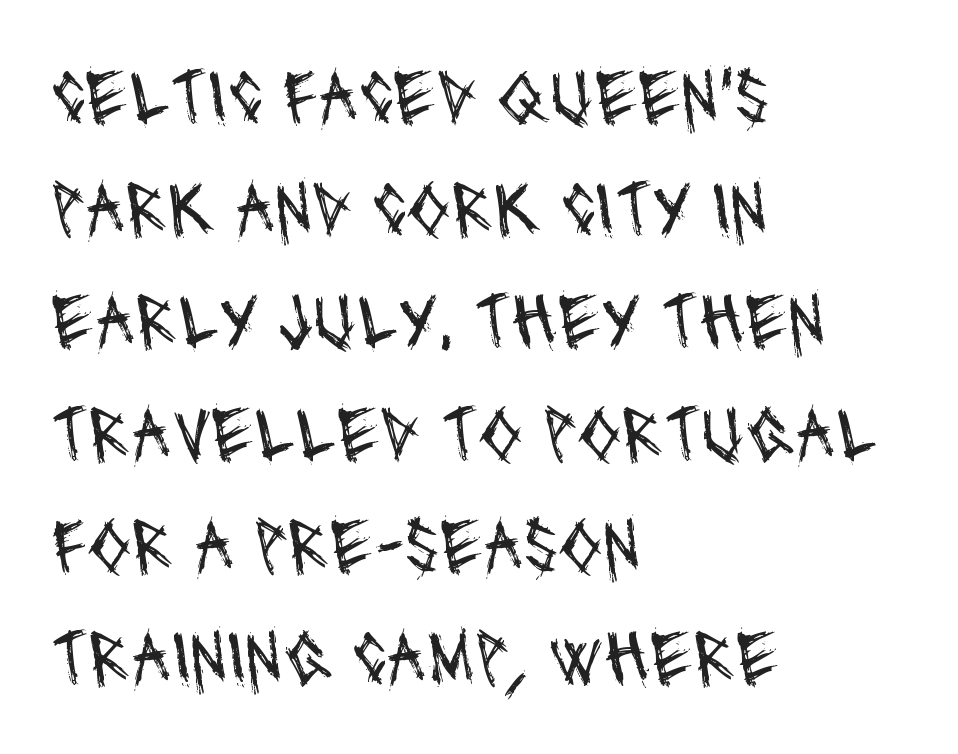
{"serif": "no", "bold": "no", "weight": "regular", "width": "condensed", "stroke_contrast": "medium", "x_height": "large", "monospaced": "no", "underline": "no", "align": "left", "line_spacing": "normal", "line_spacing_ratio": 1.42, "letter_spacing": "normal", "letter_spacing_em": 0.0, "glyph_px": 79}
